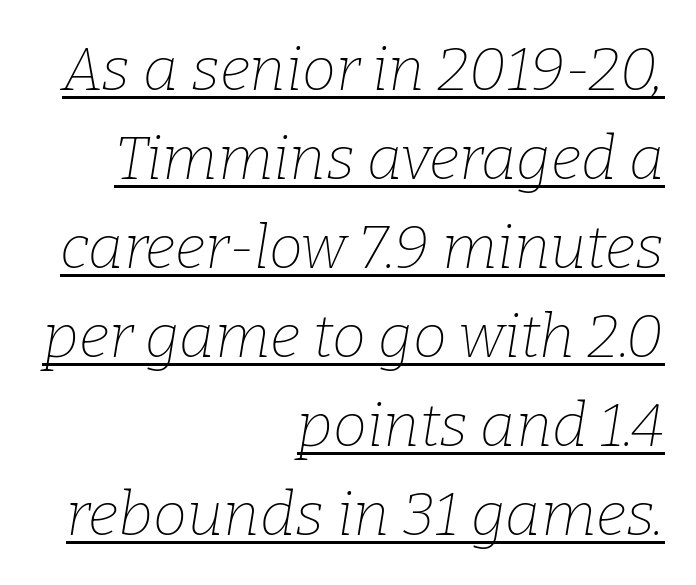
The image shows 61 px thin serif type, italic (leaning right); set right-aligned, normal line spacing (1.46x), normal letter spacing, underlined; low stroke contrast and a medium x-height.
